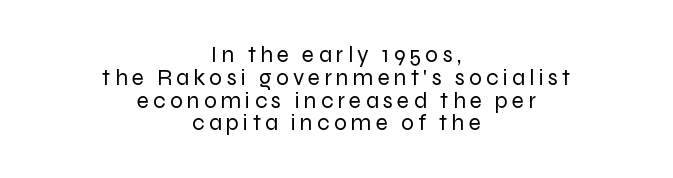
{"italic": "no", "bold": "no", "underline": "no", "align": "center", "line_spacing": "tight", "line_spacing_ratio": 0.99, "glyph_px": 23}
